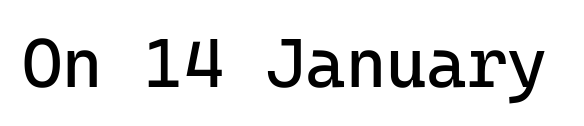
Q: Is the text bold? A: No.
Q: Is the text italic (slanted)? A: No, it is upright.
Q: Is the typeface a serif or a sans-serif typeface? A: Sans-serif.
Q: Is the text underlined? A: No.
Q: Is the spacing between letters normal or unusually wide? A: Normal.
Q: Width (condensed, normal, or wide)? A: Normal.
Q: Stroke contrast? A: Low.
Q: x-height? A: Medium.
Q: Monospaced? A: Yes.
